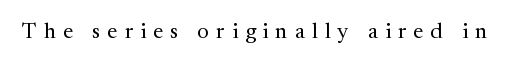
Q: Is the text bold? A: No.
Q: Is the text italic (slanted)? A: No, it is upright.
Q: Is the text underlined? A: No.
Q: Is the spacing between letters normal or unusually wide? A: Unusually wide.
